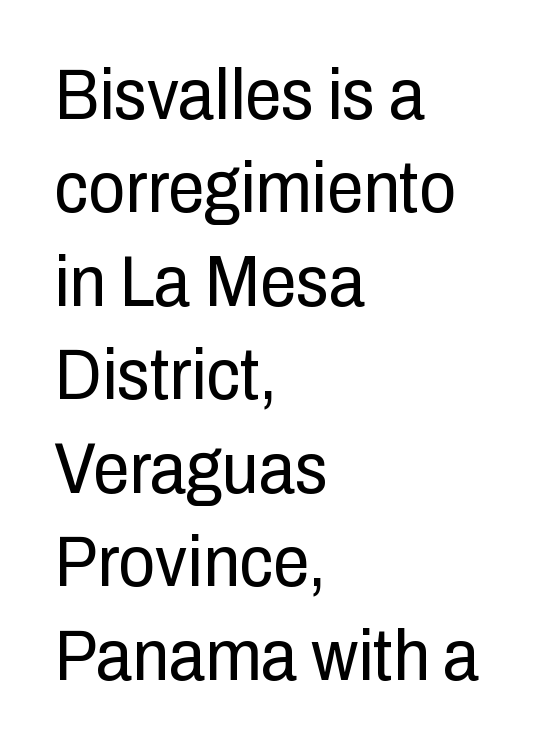
Proportional: the letters do not fall into vertical columns. On a weight scale, this lands at 450 or below. Vertically, the passage feels balanced, rows spaced as you'd expect. Is the letter spacing exaggerated? No — it looks like the ordinary default. The type family on display is of the sans-serif kind.
